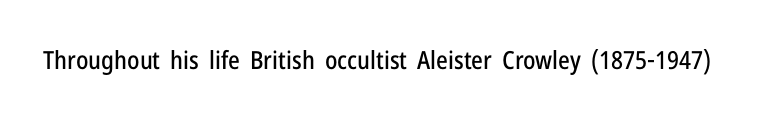
The image shows 25 px text type, upright; set normal letter spacing, not underlined.
